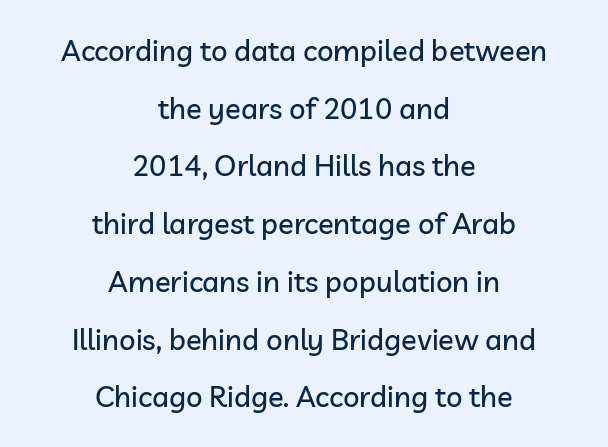
Q: Is the text italic (slanted)? A: No, it is upright.
Q: Is the typeface a serif or a sans-serif typeface? A: Sans-serif.
Q: Is the text underlined? A: No.
Q: How is the paragraph aligned? A: Centered.
Q: Is the spacing between letters normal or unusually wide? A: Normal.
Q: Is the spacing between lines tight, normal or loose? A: Loose.
Q: Width (condensed, normal, or wide)? A: Normal.
Q: Stroke contrast? A: Low.
Q: x-height? A: Medium.
Q: Monospaced? A: No.
